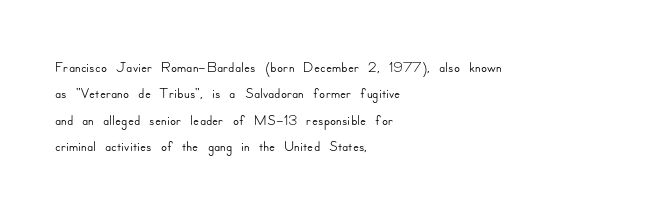
The image shows 22 px text type, upright; set left-aligned, line spacing 1.2x, normal letter spacing, not underlined.
